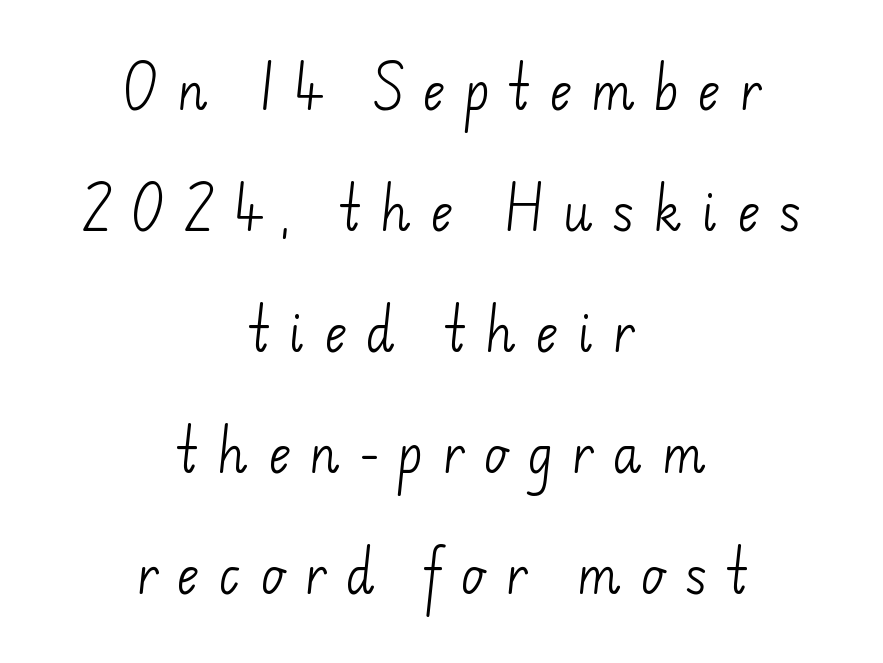
The image shows 49 px light sans-serif type; set centered, loose line spacing (2.47x), unusually wide letter spacing (+0.38 em), not underlined; low stroke contrast and a small x-height.
